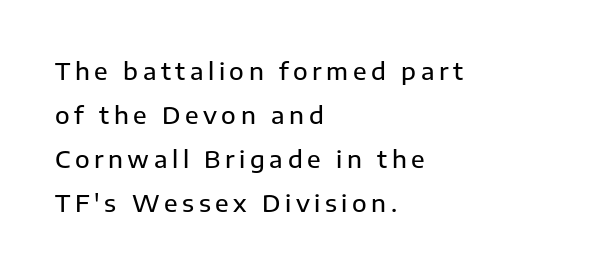
Q: Is the text italic (slanted)? A: No, it is upright.
Q: Is the text underlined? A: No.
Q: How is the paragraph aligned? A: Left-aligned.
